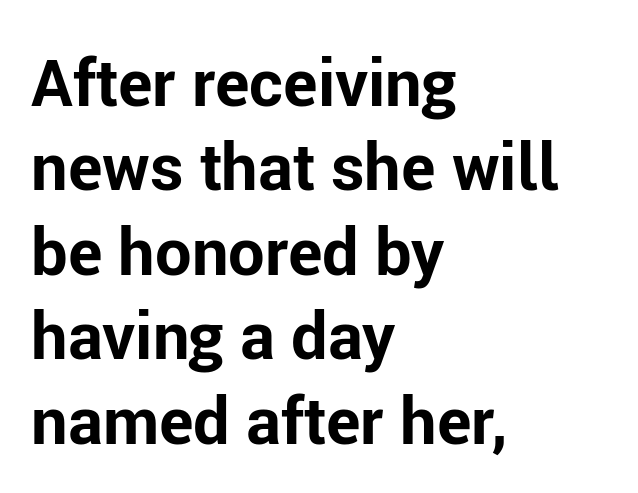
The image shows 65 px bold sans-serif type, upright; set left-aligned, normal line spacing (1.3x), normal letter spacing, not underlined; low stroke contrast and a medium x-height.
